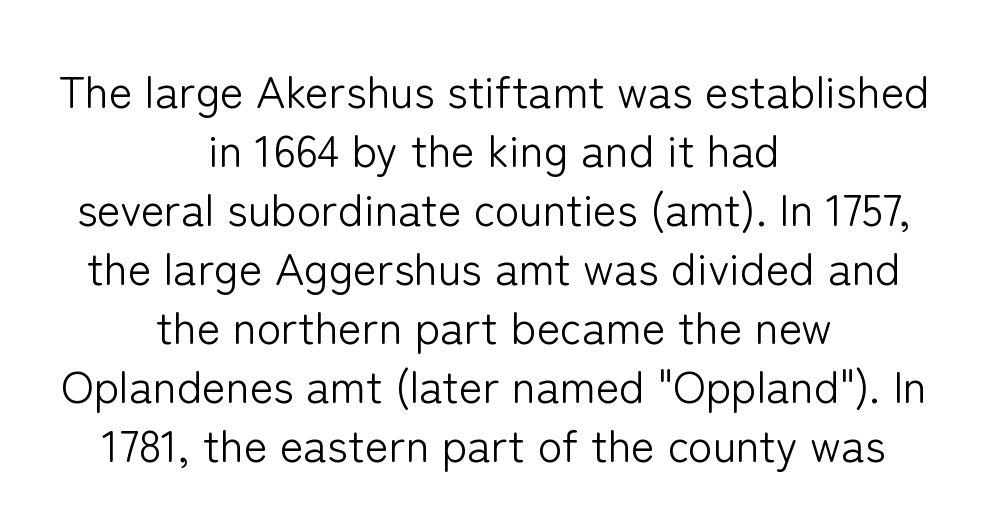
{"serif": "no", "italic": "no", "bold": "no", "weight": "light", "width": "normal", "stroke_contrast": "low", "x_height": "medium", "monospaced": "no", "underline": "no", "align": "center", "line_spacing": "normal", "line_spacing_ratio": 1.31, "letter_spacing": "normal", "letter_spacing_em": 0.0, "glyph_px": 45}
